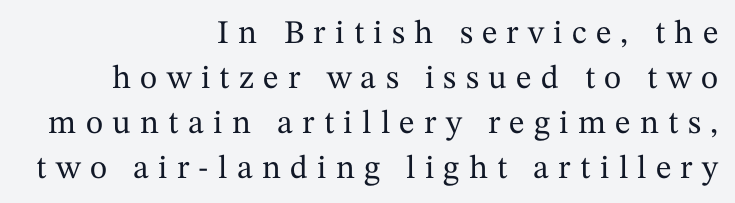
Underlining? Definitely not there. Line ends are locked; line starts wander. Glyph-to-glyph distance is far greater than everyday printed text. Old-style or modern, the face here clearly has serifs. The axis of the letterforms is exactly vertical. A typesetter would call this proportional, since set widths differ per character.
